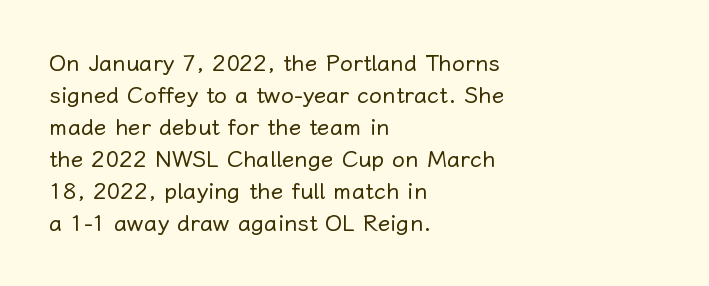
Q: Is the text bold? A: No.
Q: Is the text italic (slanted)? A: No, it is upright.
Q: Is the text underlined? A: No.
Q: How is the paragraph aligned? A: Left-aligned.
Q: Is the spacing between letters normal or unusually wide? A: Normal.
Q: Is the spacing between lines tight, normal or loose? A: Normal.
